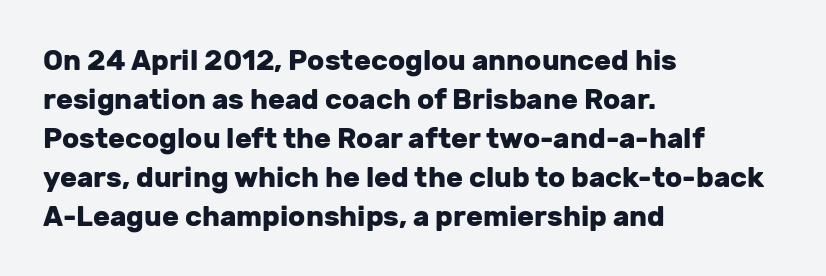
Each row of text sits above clean, open space. Italic: no, the glyphs are upright roman. The face used here is proportionally spaced, like ordinary book or web type. Examine the stroke ends and you'll find no serifs. Compared with a centered layout, this one pins lines to the left instead. Short note: letters normally spaced.
